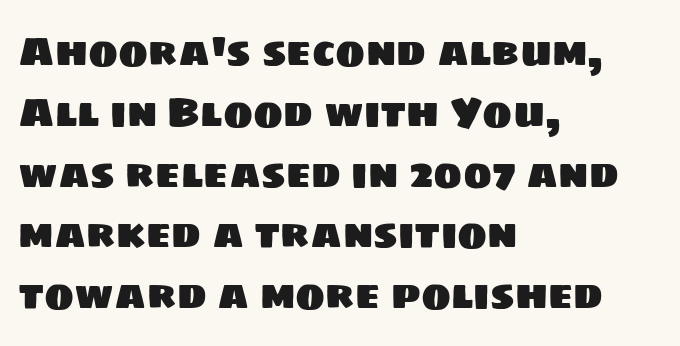
{"serif": "no", "width": "normal", "stroke_contrast": "low", "x_height": "large", "monospaced": "no", "underline": "no", "align": "left", "line_spacing": "normal", "line_spacing_ratio": 1.52, "letter_spacing": "normal", "letter_spacing_em": 0.0, "glyph_px": 40}
